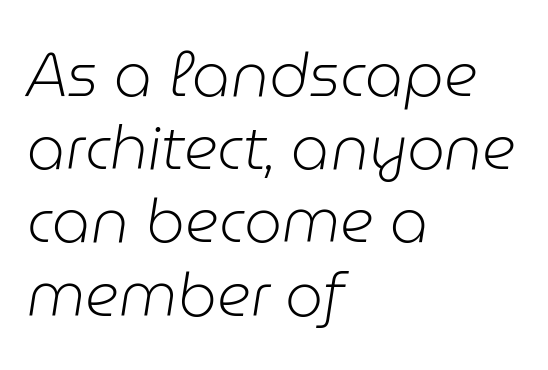
The image shows 60 px light type, italic (leaning right); set left-aligned, line spacing 1.22x, normal letter spacing, not underlined; low stroke contrast and a medium x-height.
